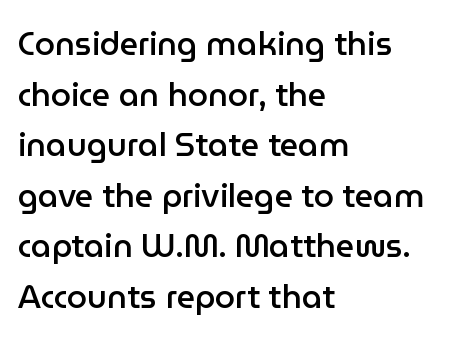
A sans-serif font was chosen for this passage. The specimen reads as upright at a glance. Stroke thickness is moderately raised; the sample reads as semibold. Here the designer chose a conventional face with non-uniform glyph widths. Unmarked baselines from the first word to the last.
